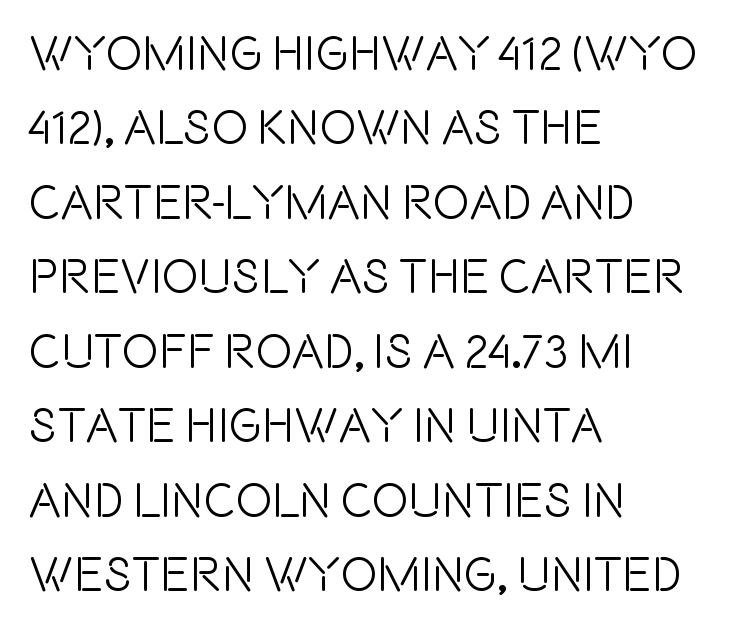
Q: Is the text italic (slanted)? A: No, it is upright.
Q: Is the typeface a serif or a sans-serif typeface? A: Sans-serif.
Q: Is the text underlined? A: No.
Q: How is the paragraph aligned? A: Left-aligned.
Q: Is the spacing between letters normal or unusually wide? A: Normal.
Q: Is the spacing between lines tight, normal or loose? A: Normal.
Q: Width (condensed, normal, or wide)? A: Condensed.
Q: x-height? A: Large.
Q: Monospaced? A: No.
